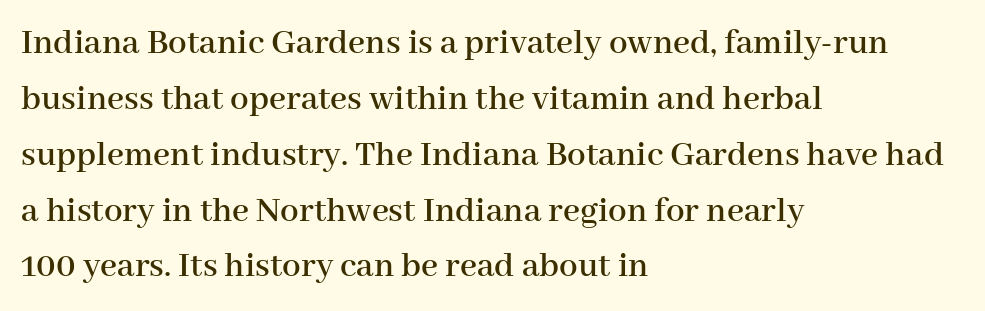
Q: Is the text italic (slanted)? A: No, it is upright.
Q: Is the typeface a serif or a sans-serif typeface? A: Serif.
Q: Is the text underlined? A: No.
Q: How is the paragraph aligned? A: Left-aligned.
Q: Is the spacing between letters normal or unusually wide? A: Normal.
Q: Is the spacing between lines tight, normal or loose? A: Normal.
Q: Width (condensed, normal, or wide)? A: Normal.
Q: Stroke contrast? A: High.
Q: x-height? A: Medium.
Q: Monospaced? A: No.
